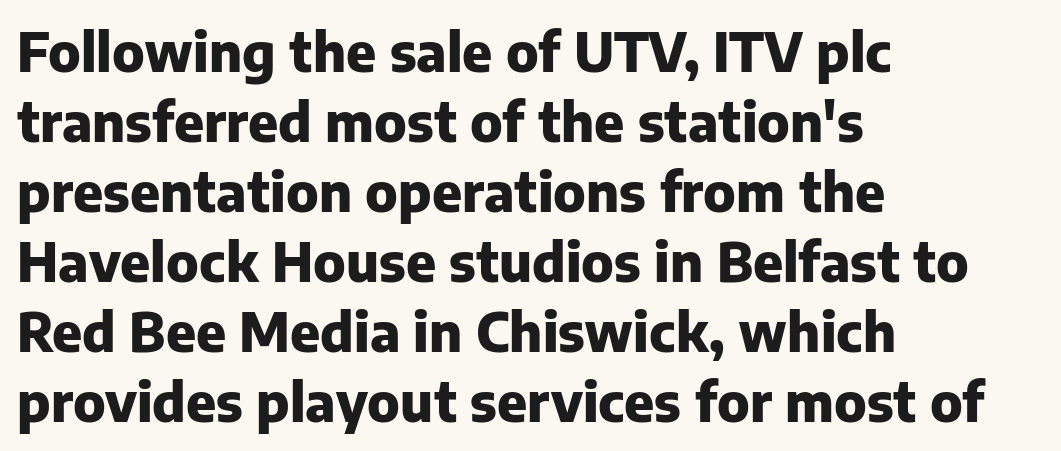
Q: Is the text bold? A: Yes.
Q: Is the text italic (slanted)? A: No, it is upright.
Q: Is the typeface a serif or a sans-serif typeface? A: Sans-serif.
Q: Is the text underlined? A: No.
Q: How is the paragraph aligned? A: Left-aligned.
Q: Is the spacing between letters normal or unusually wide? A: Normal.
Q: Is the spacing between lines tight, normal or loose? A: Normal.
Q: Width (condensed, normal, or wide)? A: Normal.
Q: Stroke contrast? A: Low.
Q: x-height? A: Medium.
Q: Monospaced? A: No.
